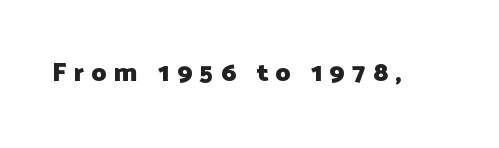
Every stem runs plumb, perpendicular to the baseline. Honestly, there is no underline to notice here at all. Heft: maximum for text — a bold. The face used here is rendered with a markedly widened letterfit.
